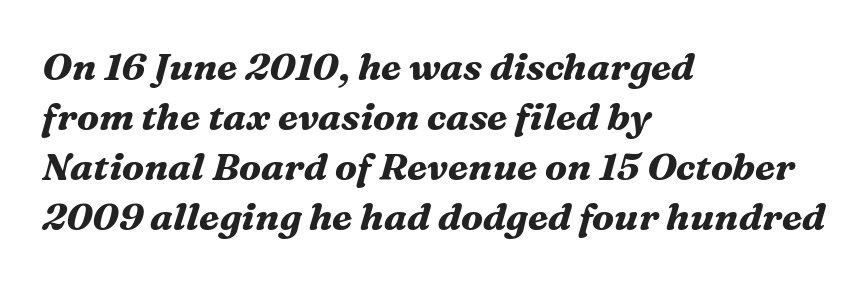
{"serif": "yes", "italic": "yes", "lean": "right", "slant_degrees": 16, "bold": "yes", "weight": "bold", "width": "normal", "stroke_contrast": "medium", "x_height": "medium", "monospaced": "no", "underline": "no", "align": "left", "line_spacing": "normal", "line_spacing_ratio": 1.32, "letter_spacing": "normal", "letter_spacing_em": 0.0, "glyph_px": 38}
